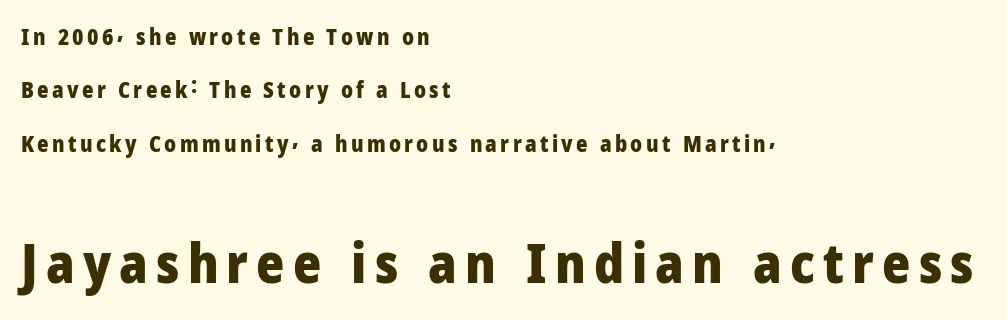
Q: Is the text bold? A: Yes.
Q: Is the text italic (slanted)? A: No, it is upright.
Q: Is the typeface a serif or a sans-serif typeface? A: Sans-serif.
Q: Is the text underlined? A: No.
Q: How is the paragraph aligned? A: Left-aligned.
Q: Is the spacing between lines tight, normal or loose? A: Loose.
Q: Which block of text is set in a larger size, the first (top) or the second (bottom)? A: The second (bottom) one.
Q: Width (condensed, normal, or wide)? A: Normal.
Q: Stroke contrast? A: Low.
Q: x-height? A: Medium.
Q: Monospaced? A: No.
